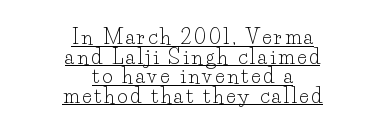
Layout note: lines centered. Glance below the letters and you will spot a drawn line. Is there any slant? The stems are plumb. These lines huddle together more closely than default settings would place them.
